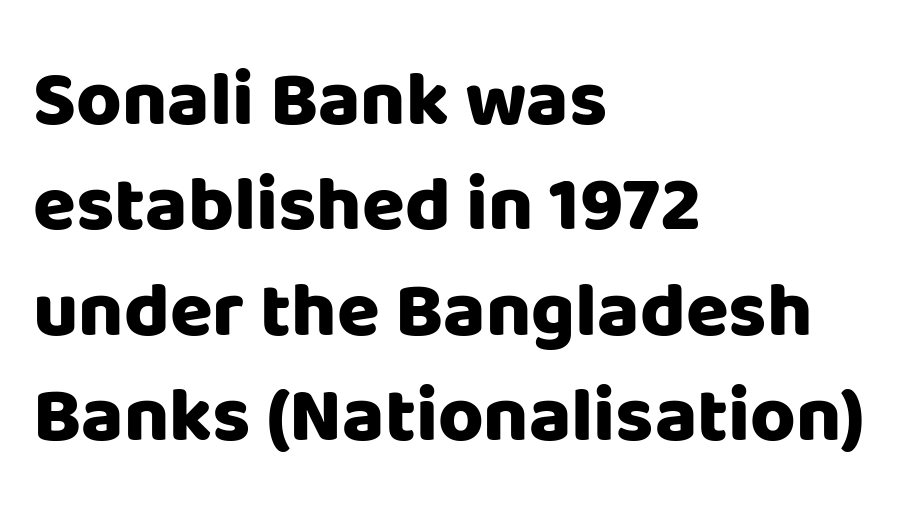
{"serif": "no", "italic": "no", "bold": "yes", "weight": "heavy", "width": "normal", "stroke_contrast": "low", "x_height": "large", "monospaced": "no", "underline": "no", "align": "left", "line_spacing": "normal", "line_spacing_ratio": 1.35, "letter_spacing": "normal", "letter_spacing_em": 0.0, "glyph_px": 78}
